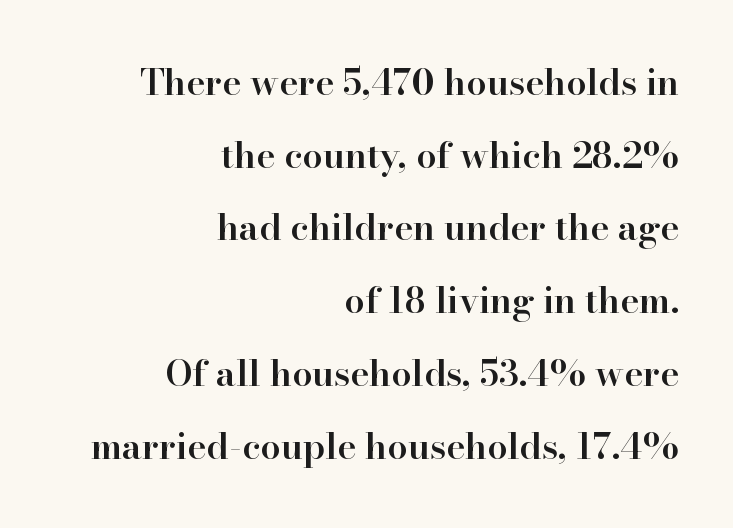
Q: Is the text bold? A: Semi-bold.
Q: Is the text italic (slanted)? A: No, it is upright.
Q: Is the typeface a serif or a sans-serif typeface? A: Serif.
Q: Is the text underlined? A: No.
Q: How is the paragraph aligned? A: Right-aligned.
Q: Is the spacing between letters normal or unusually wide? A: Normal.
Q: Is the spacing between lines tight, normal or loose? A: Loose.
Q: Width (condensed, normal, or wide)? A: Normal.
Q: Stroke contrast? A: High.
Q: x-height? A: Small.
Q: Monospaced? A: No.
